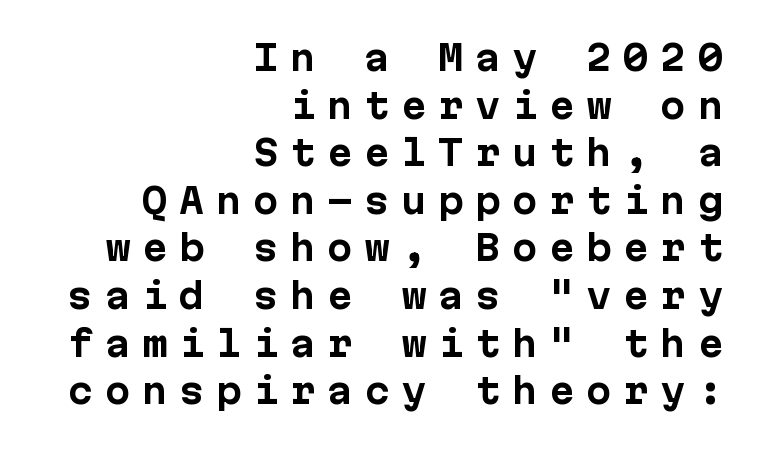
The image shows 34 px bold sans-serif type, upright; set right-aligned, normal line spacing (1.4x), unusually wide letter spacing (+0.34 em), not underlined; low stroke contrast and a medium x-height.
